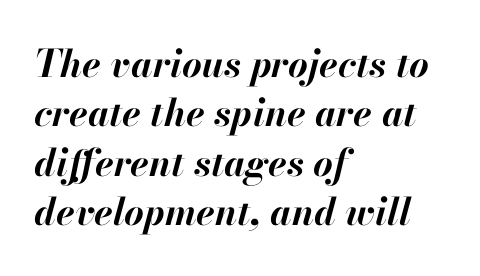
Q: Is the text bold? A: Yes.
Q: Is the text italic (slanted)? A: Yes, it leans right by about 13 degrees.
Q: Is the text underlined? A: No.
Q: How is the paragraph aligned? A: Left-aligned.
Q: Is the spacing between letters normal or unusually wide? A: Normal.
Q: Is the spacing between lines tight, normal or loose? A: Normal.
Q: Width (condensed, normal, or wide)? A: Normal.
Q: Stroke contrast? A: High.
Q: x-height? A: Small.
Q: Monospaced? A: No.
